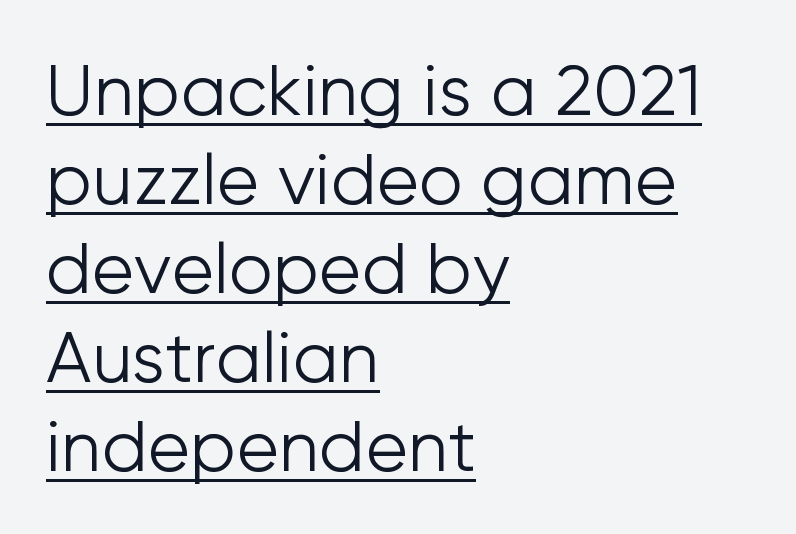
Q: Is the text bold? A: No.
Q: Is the text italic (slanted)? A: No, it is upright.
Q: Is the typeface a serif or a sans-serif typeface? A: Sans-serif.
Q: Is the text underlined? A: Yes.
Q: How is the paragraph aligned? A: Left-aligned.
Q: Is the spacing between letters normal or unusually wide? A: Normal.
Q: Is the spacing between lines tight, normal or loose? A: Normal.
Q: Width (condensed, normal, or wide)? A: Normal.
Q: Stroke contrast? A: Low.
Q: x-height? A: Medium.
Q: Monospaced? A: No.
